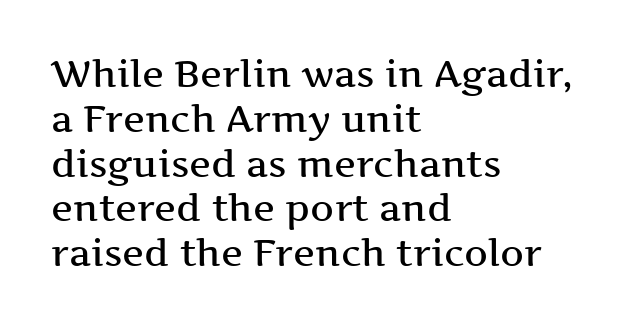
Nope, not italic — everything's standing straight. Glyph-to-glyph distance matches everyday printed text. The paragraph has a hard left edge and a soft right edge. Descender tails drop into unmarked territory. Spacing verdict: proportional, widths tailored to each character. Type style note: has serifs.
